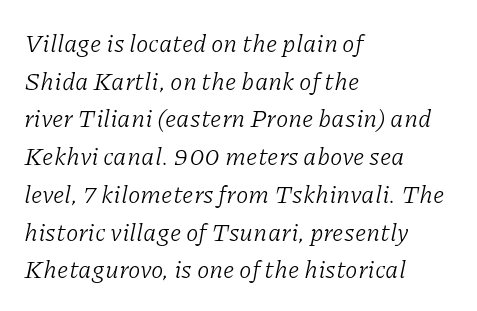
The image shows 25 px text type, italic (leaning right); set left-aligned, normal line spacing (1.51x), normal letter spacing, not underlined.
